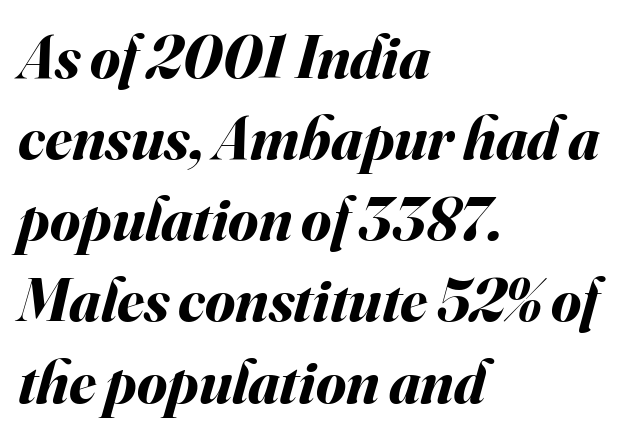
Q: Is the text bold? A: Yes.
Q: Is the text italic (slanted)? A: Yes, it leans right by about 16 degrees.
Q: Is the text underlined? A: No.
Q: How is the paragraph aligned? A: Left-aligned.
Q: Is the spacing between letters normal or unusually wide? A: Normal.
Q: Is the spacing between lines tight, normal or loose? A: Normal.
Q: Width (condensed, normal, or wide)? A: Normal.
Q: Stroke contrast? A: Medium.
Q: x-height? A: Small.
Q: Monospaced? A: No.
